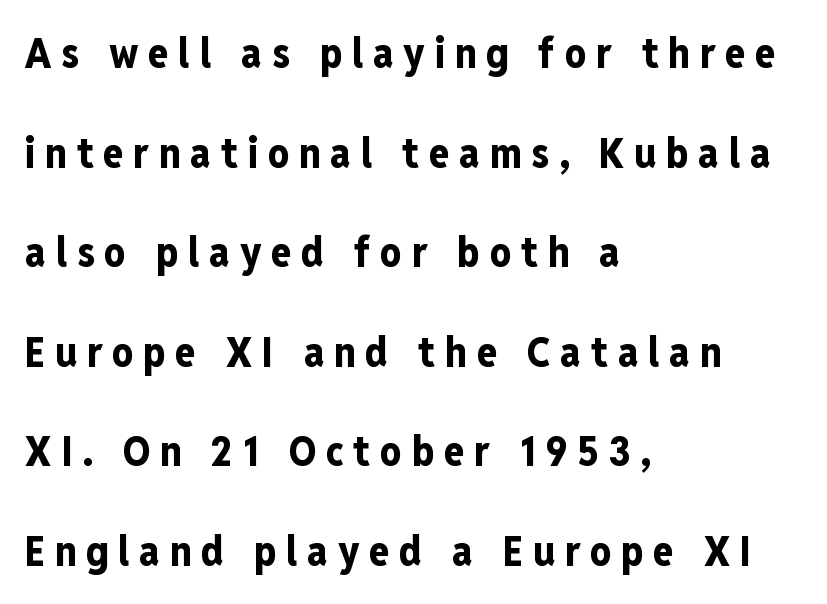
The image shows 42 px bold, condensed sans-serif type, upright; set left-aligned, loose line spacing (2.37x), unusually wide letter spacing (+0.23 em), not underlined; low stroke contrast and a medium x-height.
